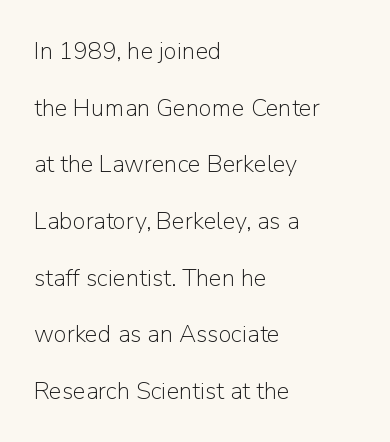
{"italic": "no", "bold": "no", "underline": "no", "align": "left", "line_spacing": "loose", "line_spacing_ratio": 2.36, "letter_spacing": "normal", "letter_spacing_em": 0.0, "glyph_px": 24}
